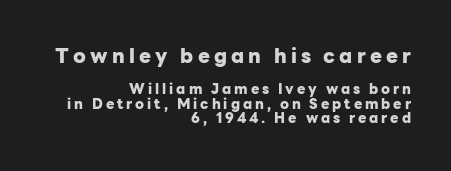
{"italic": "no", "bold": "yes", "underline": "no", "align": "right", "line_spacing": "tight", "line_spacing_ratio": 1.05, "letter_spacing": "wide", "letter_spacing_em": 0.21, "larger_block": "first", "size_ratio": 1.43, "glyph_px": 20}
